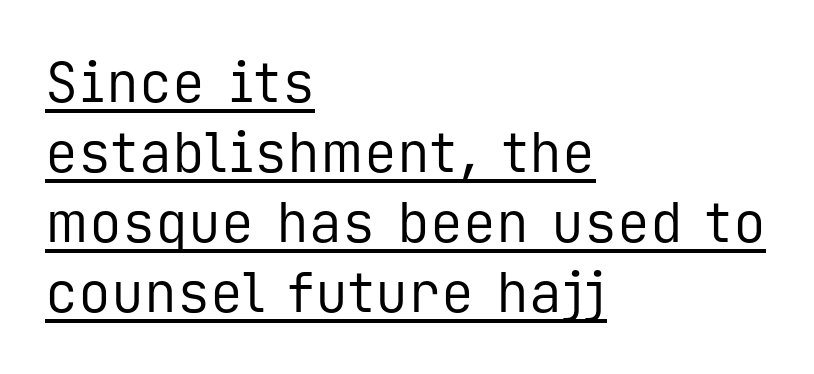
Stroke thickness stays within the range of a standard reading face or lighter. You could count columns in this text — the font is strictly monospaced. Students, observe the line beneath the letters — that is underlining. Left-aligned paragraph, ragged on the right. You can tell from the bare stems that sans-serif type was used. Horizontal bands of white between lines are of average thickness.
